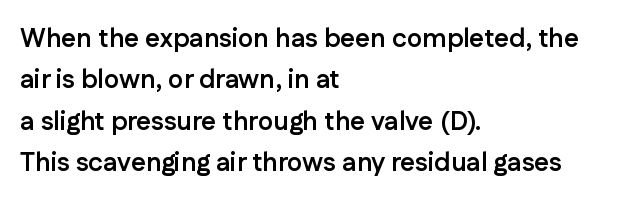
{"italic": "no", "bold": "yes", "underline": "no", "align": "left", "line_spacing": "normal", "line_spacing_ratio": 1.59, "letter_spacing": "normal", "letter_spacing_em": 0.0, "glyph_px": 26}
